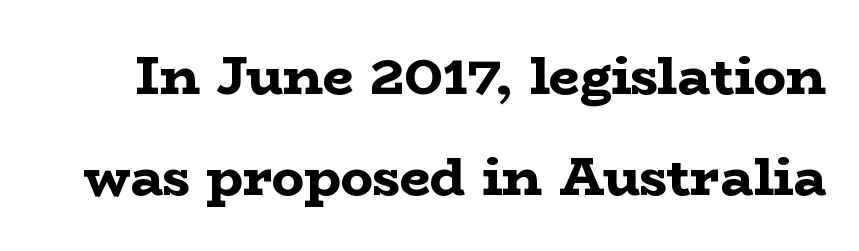
{"serif": "yes", "italic": "no", "bold": "yes", "weight": "bold", "width": "wide", "stroke_contrast": "low", "x_height": "medium", "monospaced": "no", "underline": "no", "line_spacing_ratio": 1.87, "letter_spacing": "normal", "letter_spacing_em": 0.0, "glyph_px": 54}
